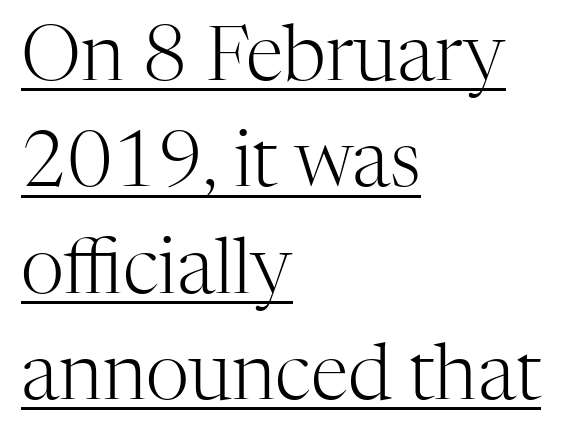
The image shows 76 px light serif type, upright; set left-aligned, normal line spacing (1.4x), normal letter spacing, underlined; high stroke contrast and a medium x-height.
